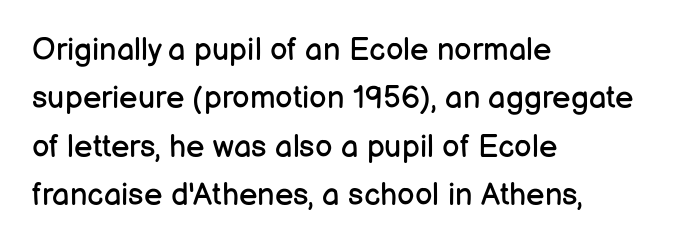
The letters advance in unequal steps, a hallmark of proportional type. Notice how the stems are strictly vertical — no italics here. Rule under the text: the space is simply empty. Quick note: interline space is typical. In CSS terms this would be text-align: left.
